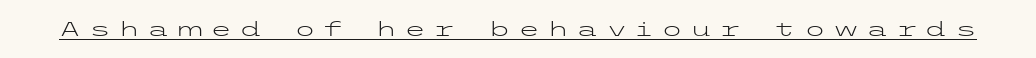
The image shows 20 px text type, upright; set unusually wide letter spacing (+0.37 em), underlined.
